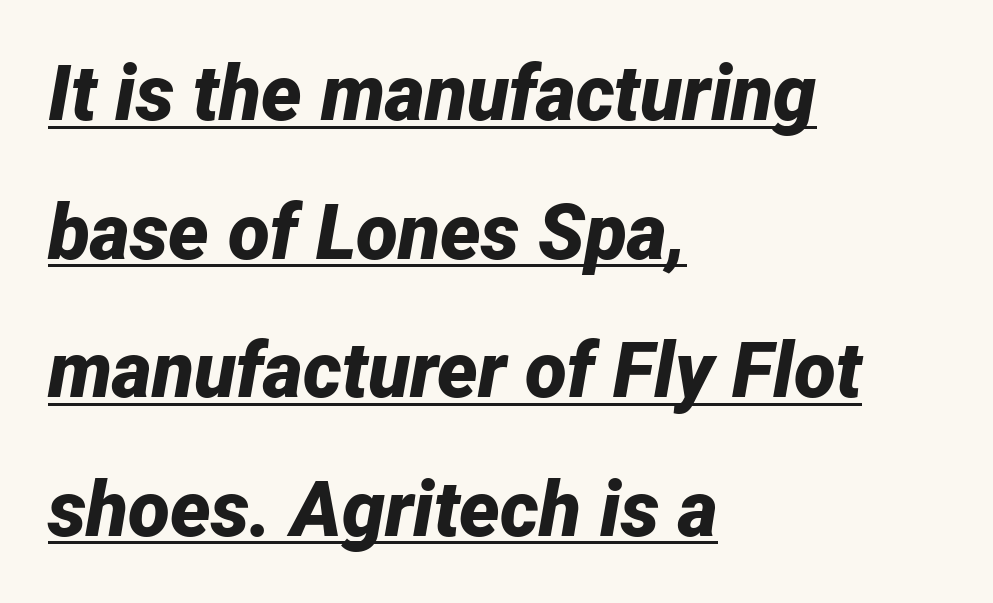
The image shows 77 px bold type, italic (leaning right); set left-aligned, line spacing 1.8x, normal letter spacing, underlined; low stroke contrast and a medium x-height.
